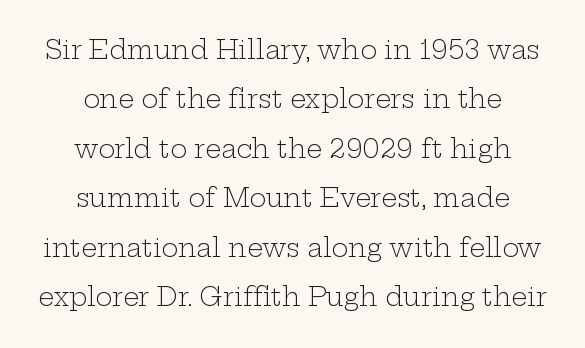
Q: Is the text bold? A: No.
Q: Is the text italic (slanted)? A: No, it is upright.
Q: Is the text underlined? A: No.
Q: How is the paragraph aligned? A: Centered.
Q: Is the spacing between letters normal or unusually wide? A: Normal.
Q: Is the spacing between lines tight, normal or loose? A: Loose.
